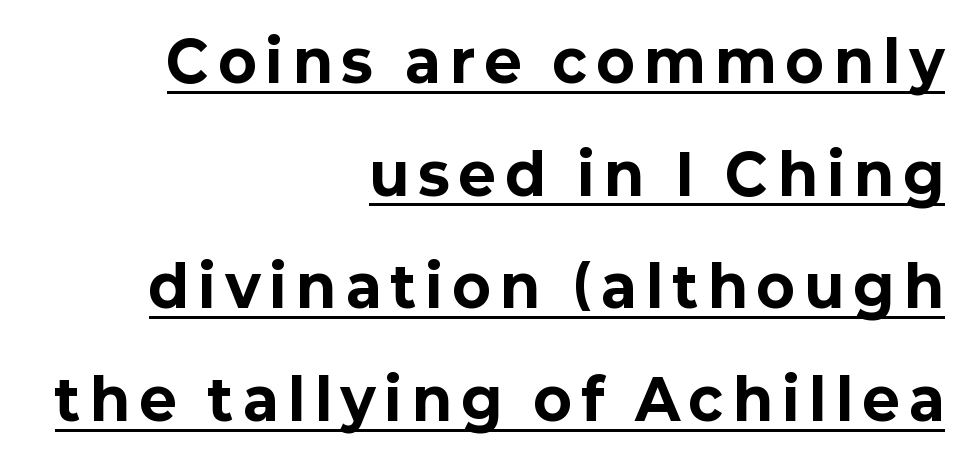
The image shows 56 px bold sans-serif type, upright; set right-aligned, loose line spacing (2.01x), underlined; low stroke contrast and a medium x-height.
